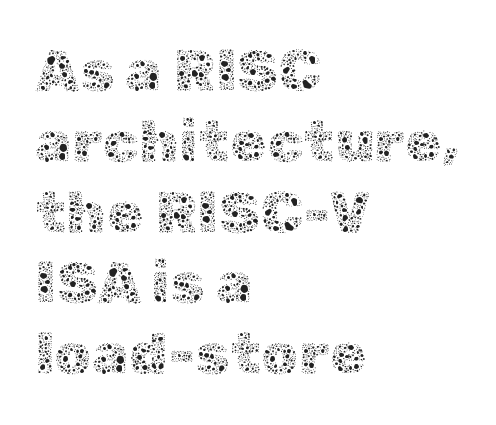
The area under the type is left untouched. Caption: multi-line text, flush left, ragged right. This sample uses an upright cut, with every glyph sitting square on the baseline. Weight class: somewhere from thin through regular.
